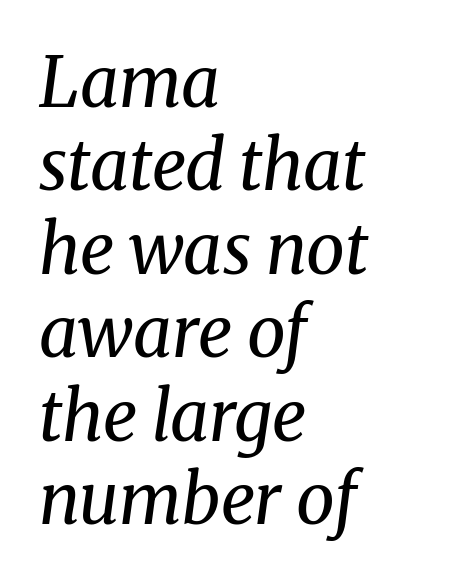
The image shows 69 px regular-weight serif type, italic (leaning right); set left-aligned, line spacing 1.21x, normal letter spacing, not underlined; medium stroke contrast and a medium x-height.
